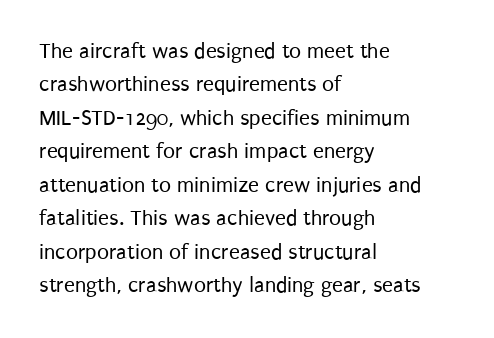
Q: Is the text bold? A: No.
Q: Is the text italic (slanted)? A: No, it is upright.
Q: Is the text underlined? A: No.
Q: How is the paragraph aligned? A: Left-aligned.
Q: Is the spacing between letters normal or unusually wide? A: Normal.
Q: Is the spacing between lines tight, normal or loose? A: Normal.
